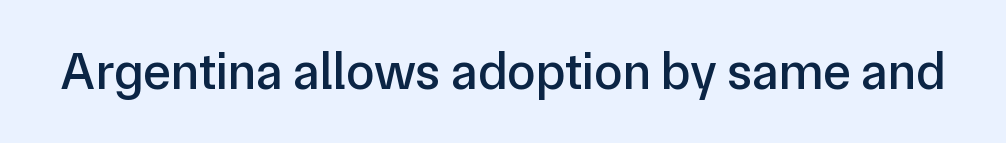
Check the space under the baseline: it is left empty. Vertical strokes here are truly vertical. Letterform terminals end flat and unadorned throughout the passage. The rendering keeps characters at their native spacing. These lines are rendered in a variable-pitch font.
